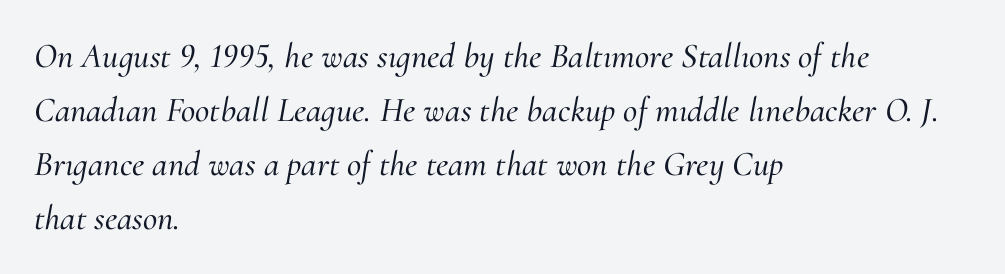
Q: Is the text italic (slanted)? A: Yes, it leans right by about 10 degrees.
Q: Is the typeface a serif or a sans-serif typeface? A: Serif.
Q: Is the text underlined? A: No.
Q: How is the paragraph aligned? A: Left-aligned.
Q: Is the spacing between letters normal or unusually wide? A: Normal.
Q: Is the spacing between lines tight, normal or loose? A: Normal.
Q: Width (condensed, normal, or wide)? A: Normal.
Q: Stroke contrast? A: Medium.
Q: x-height? A: Small.
Q: Monospaced? A: No.
